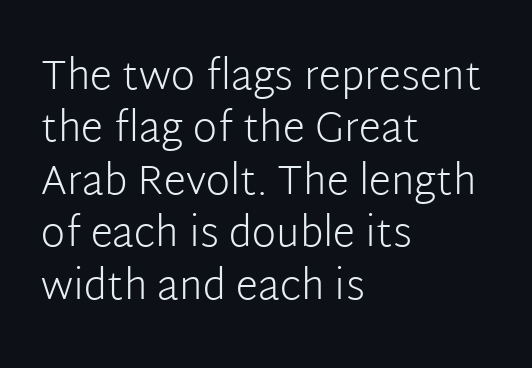
The image shows 41 px light sans-serif type, upright; set left-aligned, normal line spacing (1.28x), normal letter spacing, not underlined; low stroke contrast and a medium x-height.
